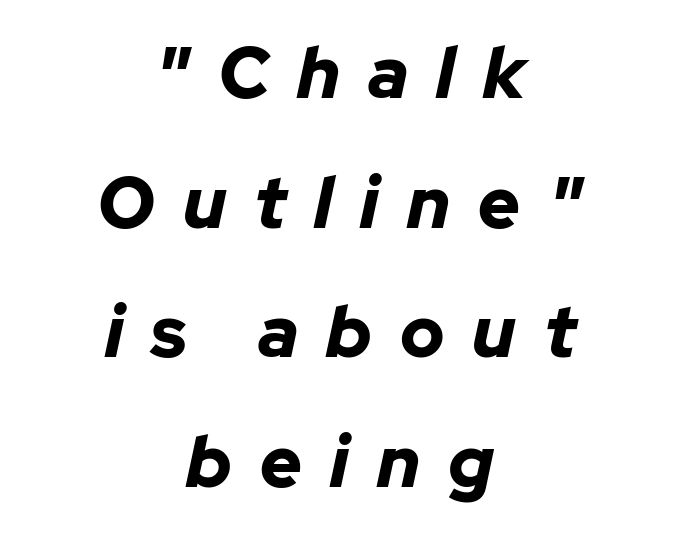
Q: Is the text bold? A: Yes.
Q: Is the text italic (slanted)? A: Yes, it leans right by about 12 degrees.
Q: Is the text underlined? A: No.
Q: How is the paragraph aligned? A: Centered.
Q: Is the spacing between letters normal or unusually wide? A: Unusually wide.
Q: Width (condensed, normal, or wide)? A: Normal.
Q: Stroke contrast? A: Low.
Q: x-height? A: Medium.
Q: Monospaced? A: No.
